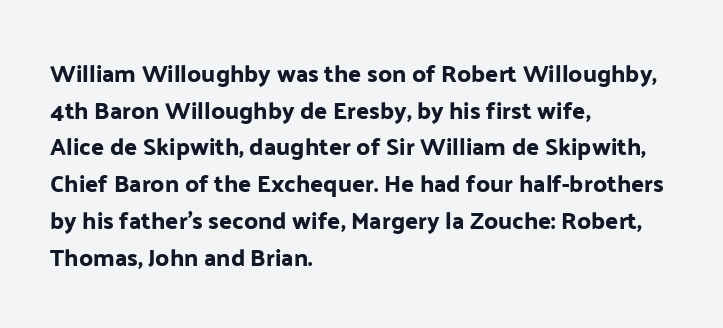
Q: Is the text italic (slanted)? A: No, it is upright.
Q: Is the text underlined? A: No.
Q: How is the paragraph aligned? A: Left-aligned.
Q: Is the spacing between letters normal or unusually wide? A: Normal.
Q: Is the spacing between lines tight, normal or loose? A: Normal.
